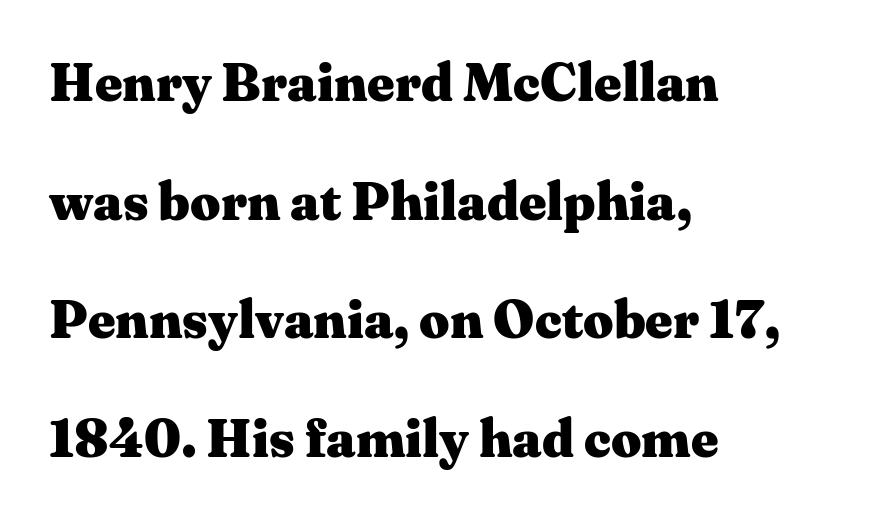
The block of text is sparse from top to bottom, with ample space between rows. Serifs: yes, visible at the terminals of the letterforms. Any mark beneath the type? The region is blank. A typesetter would call this proportional, since set widths differ per character. Heft: maximum for text — a bold.
